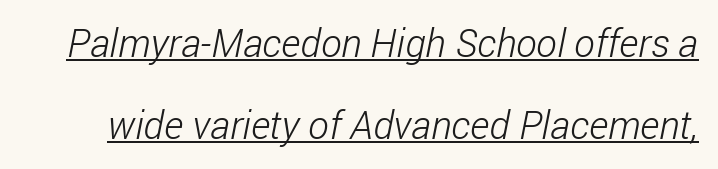
Q: Is the text bold? A: No.
Q: Is the typeface a serif or a sans-serif typeface? A: Sans-serif.
Q: Is the text underlined? A: Yes.
Q: Is the spacing between letters normal or unusually wide? A: Normal.
Q: Is the spacing between lines tight, normal or loose? A: Loose.
Q: Width (condensed, normal, or wide)? A: Condensed.
Q: Stroke contrast? A: Low.
Q: x-height? A: Medium.
Q: Monospaced? A: No.
